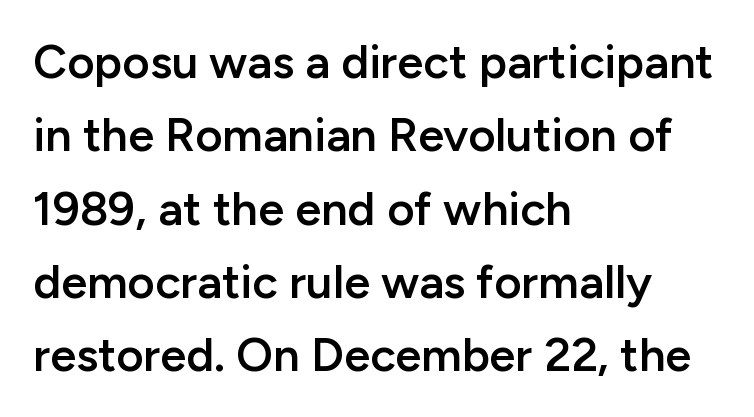
{"serif": "no", "italic": "no", "bold": "semi", "weight": "semibold", "width": "normal", "stroke_contrast": "low", "x_height": "medium", "monospaced": "no", "underline": "no", "align": "left", "line_spacing": "normal", "line_spacing_ratio": 1.56, "letter_spacing": "normal", "letter_spacing_em": 0.0, "glyph_px": 47}
